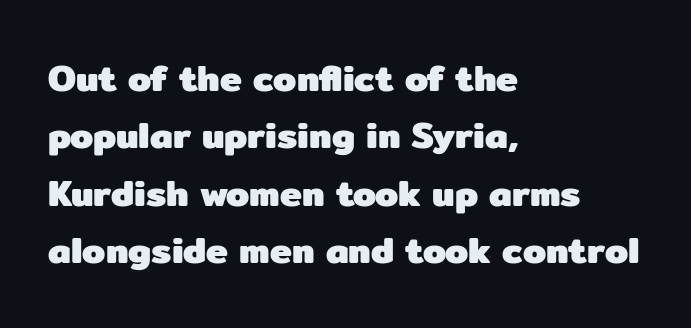
Q: Is the text bold? A: Yes.
Q: Is the text italic (slanted)? A: No, it is upright.
Q: Is the typeface a serif or a sans-serif typeface? A: Sans-serif.
Q: Is the text underlined? A: No.
Q: How is the paragraph aligned? A: Left-aligned.
Q: Is the spacing between letters normal or unusually wide? A: Normal.
Q: Is the spacing between lines tight, normal or loose? A: Normal.
Q: Width (condensed, normal, or wide)? A: Normal.
Q: Stroke contrast? A: Low.
Q: x-height? A: Medium.
Q: Monospaced? A: No.
